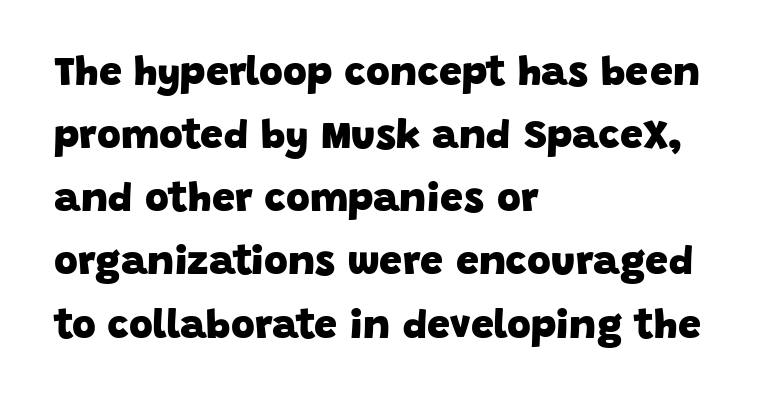
{"serif": "no", "bold": "yes", "weight": "heavy", "width": "normal", "stroke_contrast": "low", "x_height": "large", "monospaced": "no", "underline": "no", "align": "left", "line_spacing": "normal", "line_spacing_ratio": 1.54, "letter_spacing": "normal", "letter_spacing_em": 0.0, "glyph_px": 41}
